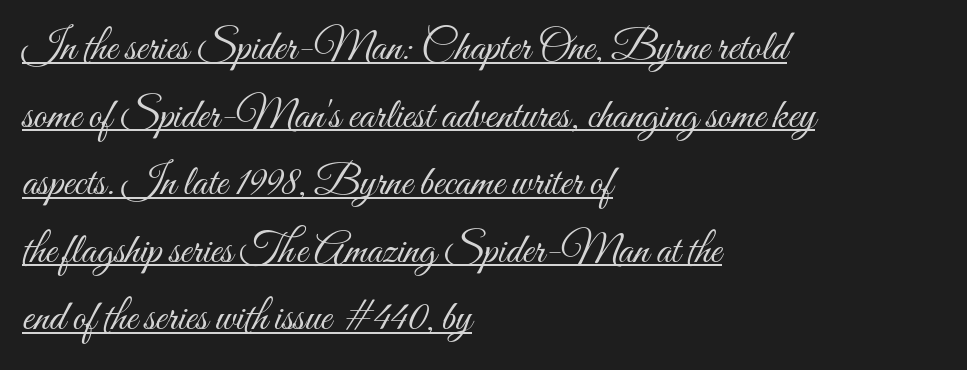
Weight: regular or lighter. Decoration check: the copy is underlined. Spacing between characters is what you'd get straight out of the box. Horizontally, the lines are justified to the leading edge only. Summary of vertical rhythm: regular, with standard interline spacing.
